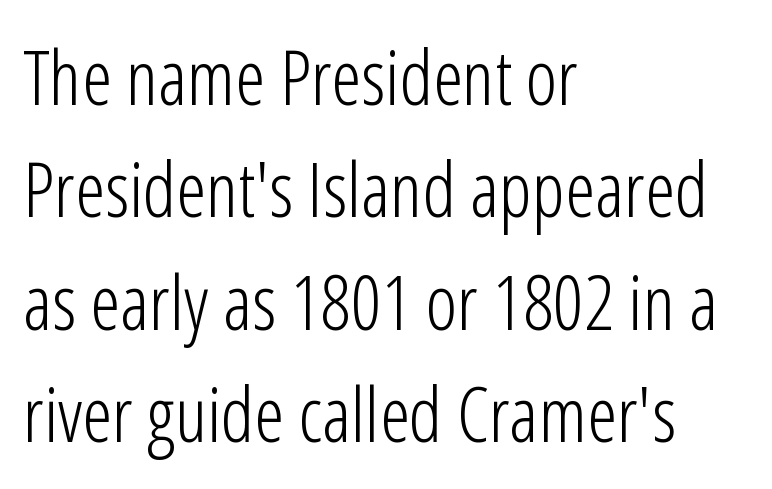
Q: Is the text bold? A: No.
Q: Is the text italic (slanted)? A: No, it is upright.
Q: Is the typeface a serif or a sans-serif typeface? A: Sans-serif.
Q: Is the text underlined? A: No.
Q: How is the paragraph aligned? A: Left-aligned.
Q: Is the spacing between letters normal or unusually wide? A: Normal.
Q: Is the spacing between lines tight, normal or loose? A: Normal.
Q: Width (condensed, normal, or wide)? A: Condensed.
Q: Stroke contrast? A: Low.
Q: x-height? A: Medium.
Q: Monospaced? A: No.
